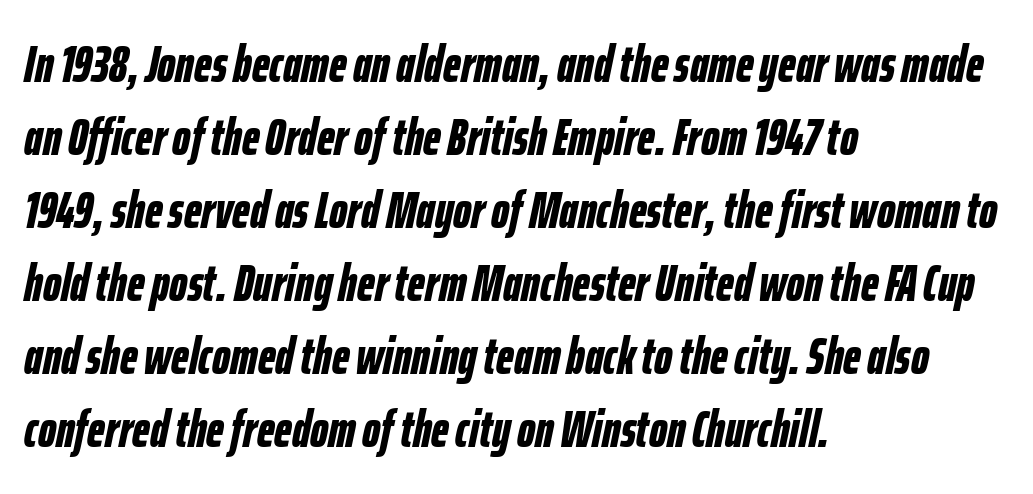
The image shows 51 px bold, condensed type, italic (leaning right); set left-aligned, normal line spacing (1.43x), normal letter spacing, not underlined; low stroke contrast and a medium x-height.
